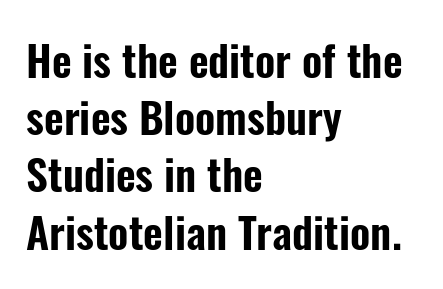
{"serif": "no", "italic": "no", "width": "condensed", "stroke_contrast": "low", "x_height": "medium", "monospaced": "no", "underline": "no", "align": "left", "line_spacing": "normal", "line_spacing_ratio": 1.33, "letter_spacing": "normal", "letter_spacing_em": 0.0, "glyph_px": 43}
